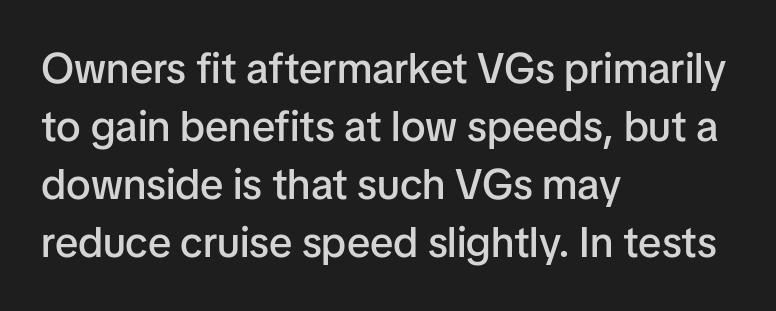
Q: Is the text bold? A: Semi-bold.
Q: Is the text italic (slanted)? A: No, it is upright.
Q: Is the typeface a serif or a sans-serif typeface? A: Sans-serif.
Q: Is the text underlined? A: No.
Q: How is the paragraph aligned? A: Left-aligned.
Q: Is the spacing between letters normal or unusually wide? A: Normal.
Q: Is the spacing between lines tight, normal or loose? A: Normal.
Q: Width (condensed, normal, or wide)? A: Normal.
Q: Stroke contrast? A: Low.
Q: x-height? A: Medium.
Q: Monospaced? A: No.
